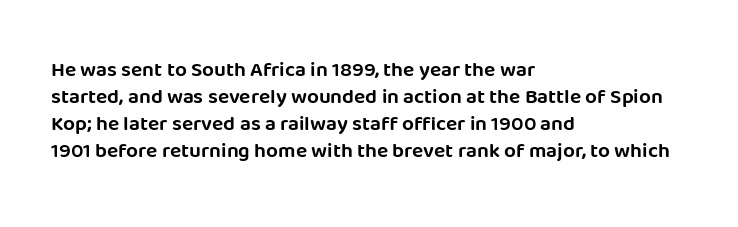
{"italic": "no", "underline": "no", "align": "left", "line_spacing": "normal", "line_spacing_ratio": 1.29, "letter_spacing": "normal", "letter_spacing_em": 0.0, "glyph_px": 21}
